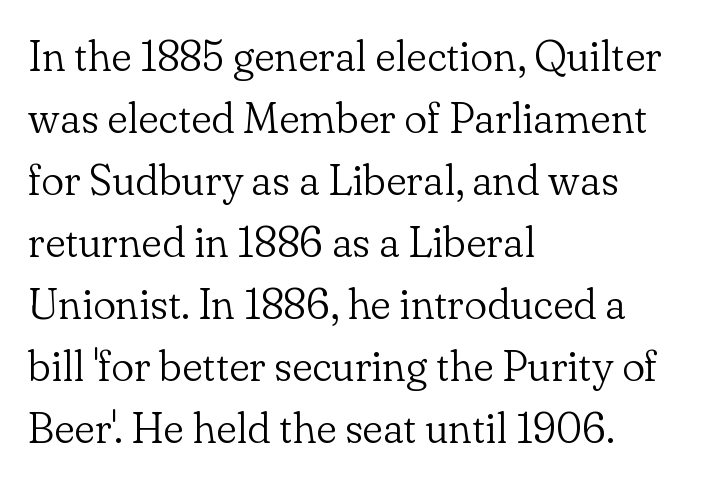
{"serif": "yes", "italic": "no", "bold": "no", "weight": "light", "width": "normal", "stroke_contrast": "low", "x_height": "small", "monospaced": "no", "underline": "no", "align": "left", "line_spacing": "normal", "line_spacing_ratio": 1.44, "letter_spacing": "normal", "letter_spacing_em": 0.0, "glyph_px": 43}
